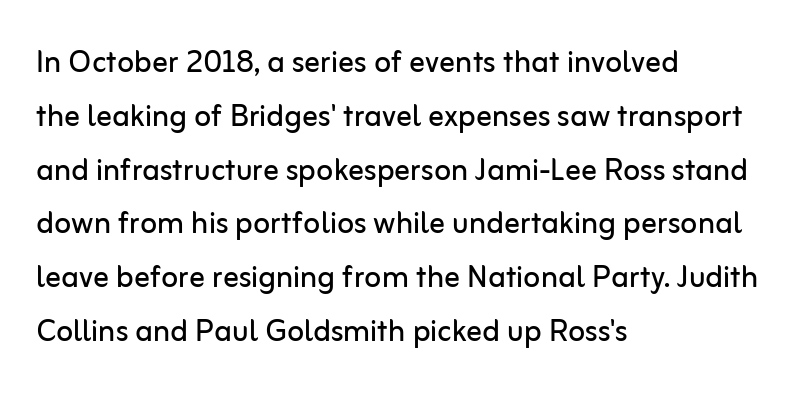
Q: Is the text bold? A: No.
Q: Is the text italic (slanted)? A: No, it is upright.
Q: Is the typeface a serif or a sans-serif typeface? A: Sans-serif.
Q: Is the text underlined? A: No.
Q: How is the paragraph aligned? A: Left-aligned.
Q: Is the spacing between letters normal or unusually wide? A: Normal.
Q: Is the spacing between lines tight, normal or loose? A: Normal.
Q: Width (condensed, normal, or wide)? A: Normal.
Q: Stroke contrast? A: Low.
Q: x-height? A: Medium.
Q: Monospaced? A: No.
